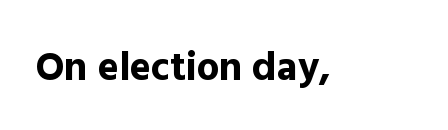
Q: Is the text bold? A: Yes.
Q: Is the text italic (slanted)? A: No, it is upright.
Q: Is the typeface a serif or a sans-serif typeface? A: Sans-serif.
Q: Is the text underlined? A: No.
Q: Is the spacing between letters normal or unusually wide? A: Normal.
Q: Width (condensed, normal, or wide)? A: Normal.
Q: x-height? A: Medium.
Q: Monospaced? A: No.
